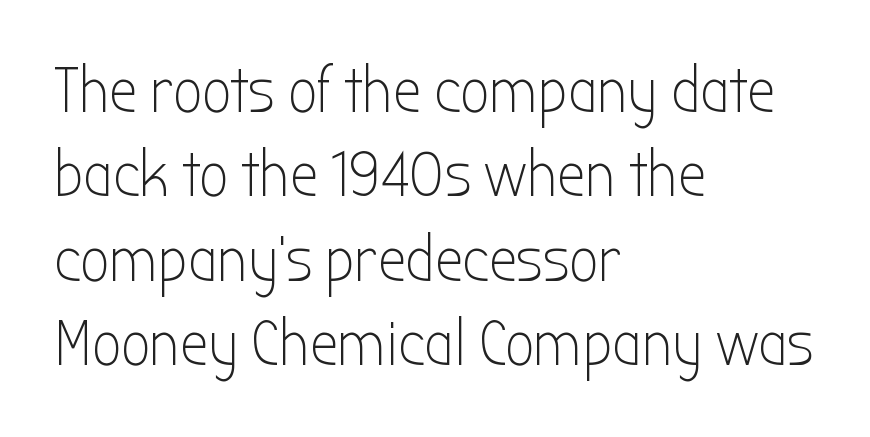
Q: Is the text bold? A: No.
Q: Is the text italic (slanted)? A: No, it is upright.
Q: Is the typeface a serif or a sans-serif typeface? A: Sans-serif.
Q: Is the text underlined? A: No.
Q: How is the paragraph aligned? A: Left-aligned.
Q: Is the spacing between letters normal or unusually wide? A: Normal.
Q: Is the spacing between lines tight, normal or loose? A: Normal.
Q: Width (condensed, normal, or wide)? A: Condensed.
Q: Stroke contrast? A: Low.
Q: x-height? A: Medium.
Q: Monospaced? A: No.
